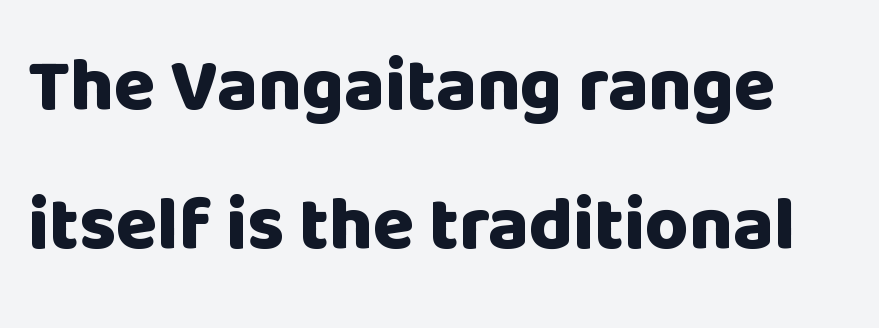
Q: Is the text bold? A: Yes.
Q: Is the text italic (slanted)? A: No, it is upright.
Q: Is the typeface a serif or a sans-serif typeface? A: Sans-serif.
Q: Is the text underlined? A: No.
Q: Is the spacing between letters normal or unusually wide? A: Normal.
Q: Width (condensed, normal, or wide)? A: Normal.
Q: Stroke contrast? A: Low.
Q: x-height? A: Large.
Q: Monospaced? A: No.
